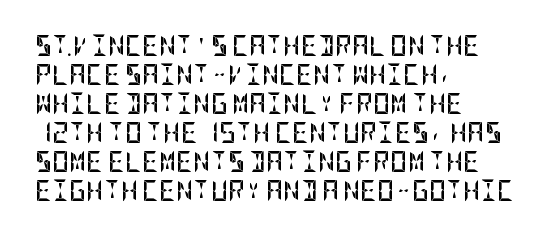
The image shows 21 px bold type, upright; set left-aligned, normal line spacing (1.38x), normal letter spacing, not underlined.
